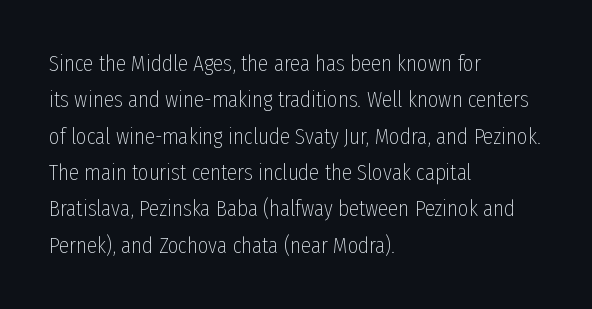
The image shows 23 px text type, upright; set left-aligned, normal line spacing (1.58x), normal letter spacing, not underlined.
